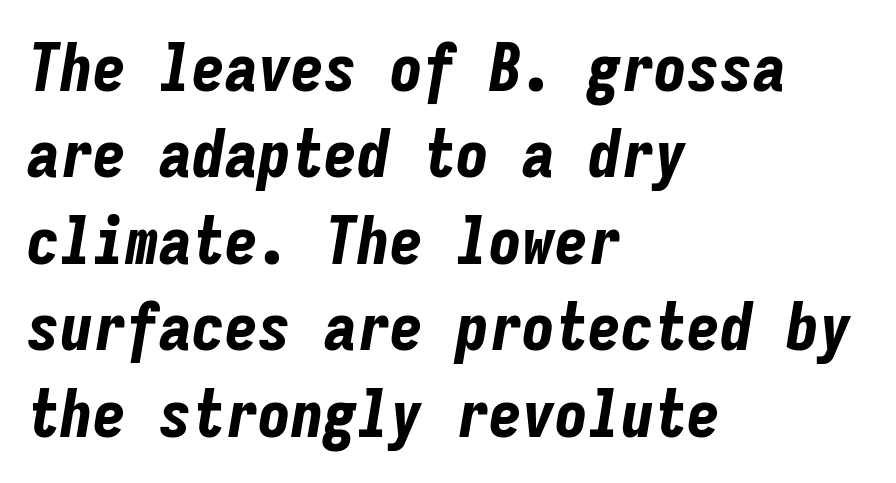
Q: Is the text bold? A: Yes.
Q: Is the text italic (slanted)? A: Yes, it leans right by about 9 degrees.
Q: Is the text underlined? A: No.
Q: How is the paragraph aligned? A: Left-aligned.
Q: Is the spacing between letters normal or unusually wide? A: Normal.
Q: Is the spacing between lines tight, normal or loose? A: Normal.
Q: Width (condensed, normal, or wide)? A: Condensed.
Q: Stroke contrast? A: Low.
Q: x-height? A: Medium.
Q: Monospaced? A: Yes.
